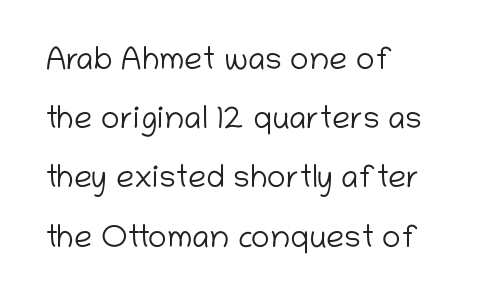
Examine the stroke ends and you'll find no serifs. Stroke thickness stays within the range of a standard reading face or lighter. Short note: letters normally spaced. Notice how the stems are strictly vertical — no italics here. This sample has the flowing, uneven cadence of proportional lettering. Is the block centered? No — it sits flush against the left margin.
